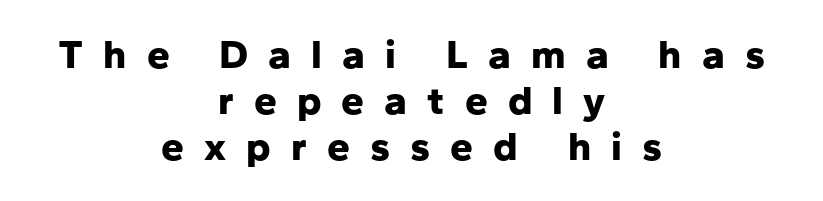
The letters advance in unequal steps, a hallmark of proportional type. The typography opts for an upright posture over an oblique one. Visually the block forms a symmetrical silhouette, jagged on both flanks. There is plenty of visible air inserted between adjacent glyphs. Decoration check: the copy has no underline. Line spacing here is tight.
